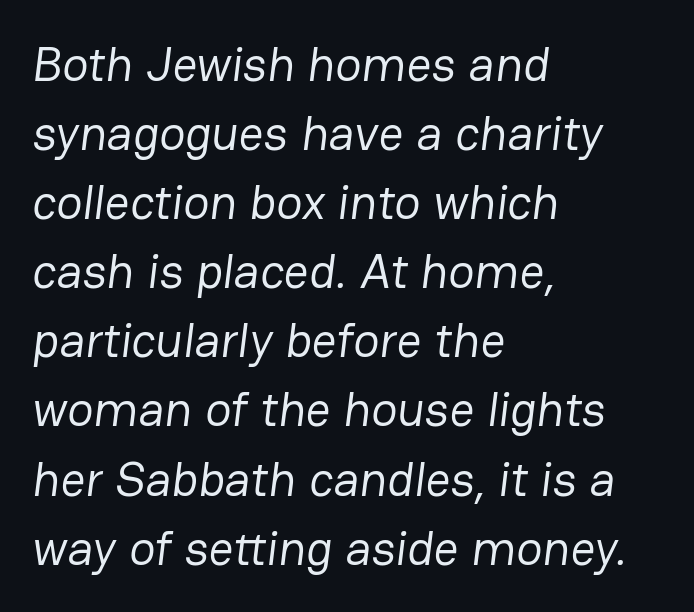
The image shows 49 px regular-weight sans-serif type; set left-aligned, normal line spacing (1.41x), normal letter spacing, not underlined; low stroke contrast and a medium x-height.
